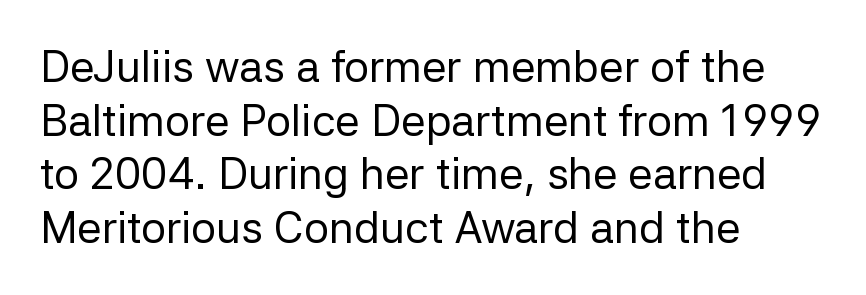
{"serif": "no", "italic": "no", "bold": "no", "weight": "regular", "width": "normal", "stroke_contrast": "low", "x_height": "medium", "monospaced": "no", "underline": "no", "align": "left", "line_spacing_ratio": 1.22, "letter_spacing": "normal", "letter_spacing_em": 0.0, "glyph_px": 44}
